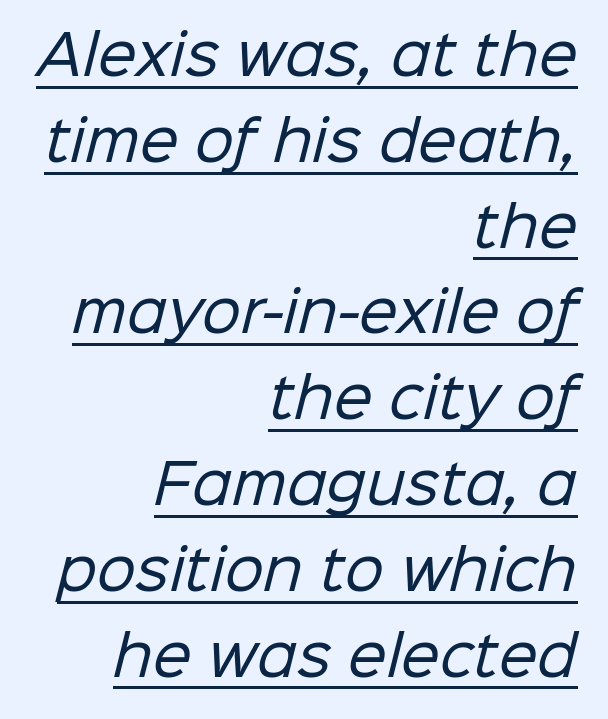
{"serif": "no", "bold": "no", "weight": "regular", "width": "normal", "stroke_contrast": "low", "x_height": "medium", "monospaced": "no", "underline": "yes", "align": "right", "line_spacing": "normal", "line_spacing_ratio": 1.56, "letter_spacing": "normal", "letter_spacing_em": 0.0, "glyph_px": 55}
